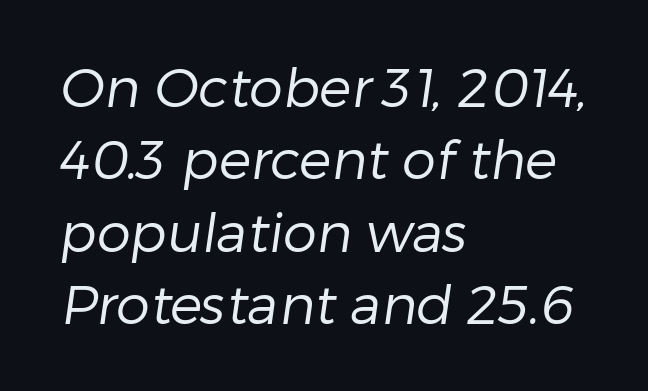
{"serif": "no", "bold": "no", "weight": "regular", "width": "normal", "stroke_contrast": "low", "x_height": "medium", "monospaced": "no", "underline": "no", "align": "left", "line_spacing": "normal", "line_spacing_ratio": 1.34, "letter_spacing": "normal", "letter_spacing_em": 0.0, "glyph_px": 54}
